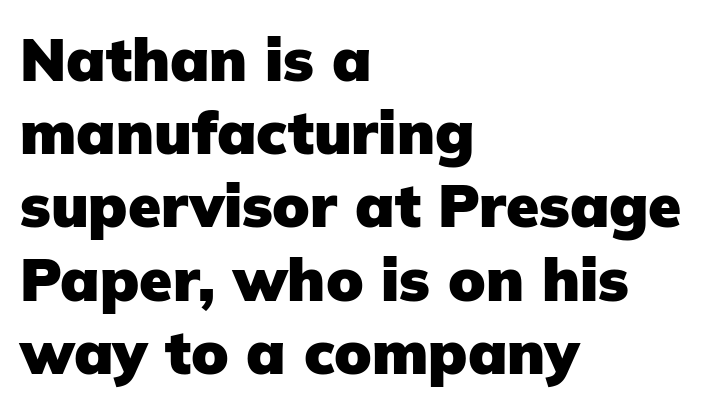
The passage is arranged the way most books set body copy — flush left. The words here are not underlined. When letters stand straight like this, we call the style roman or upright. You'd pick this weight for a headline — it's a proper bold.
